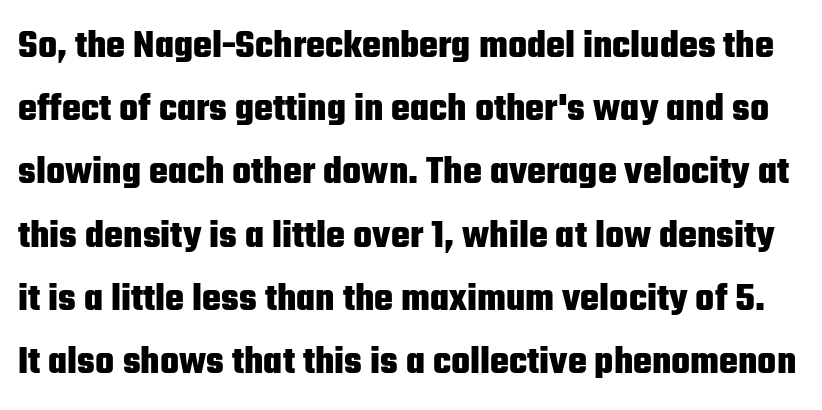
{"serif": "no", "italic": "no", "bold": "yes", "weight": "heavy", "width": "condensed", "stroke_contrast": "low", "x_height": "medium", "monospaced": "no", "underline": "no", "line_spacing": "normal", "line_spacing_ratio": 1.58, "letter_spacing": "normal", "letter_spacing_em": 0.0, "glyph_px": 40}
